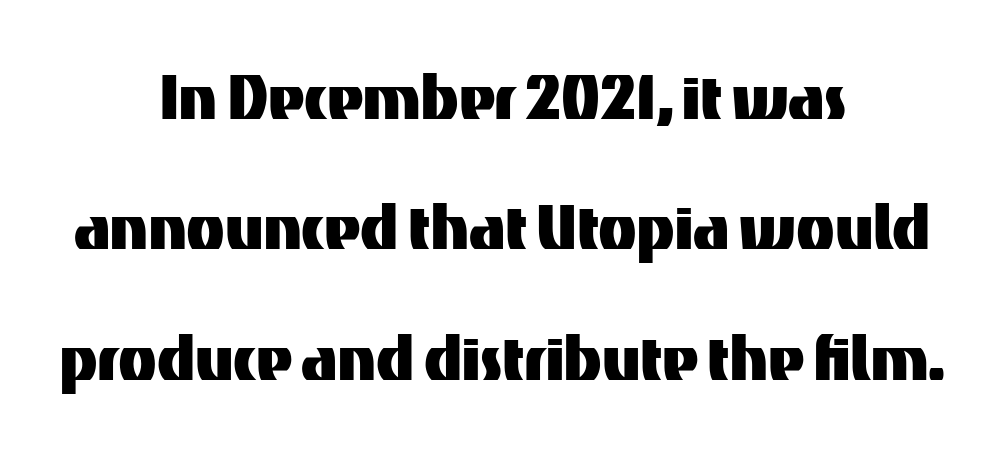
{"serif": "no", "italic": "no", "width": "normal", "stroke_contrast": "medium", "x_height": "medium", "monospaced": "no", "underline": "no", "align": "center", "line_spacing": "normal", "line_spacing_ratio": 1.65, "letter_spacing": "normal", "letter_spacing_em": 0.0, "glyph_px": 79}
